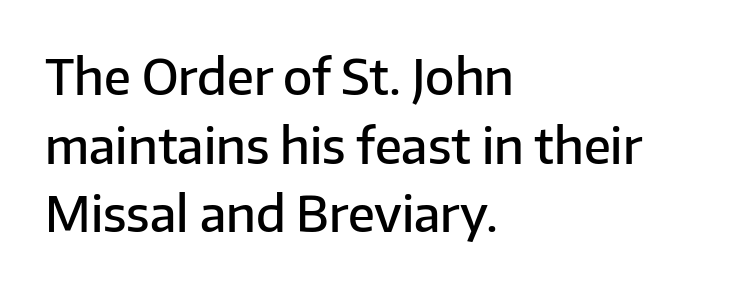
Q: Is the text bold? A: Semi-bold.
Q: Is the text italic (slanted)? A: No, it is upright.
Q: Is the typeface a serif or a sans-serif typeface? A: Sans-serif.
Q: Is the text underlined? A: No.
Q: How is the paragraph aligned? A: Left-aligned.
Q: Is the spacing between letters normal or unusually wide? A: Normal.
Q: Is the spacing between lines tight, normal or loose? A: Normal.
Q: Width (condensed, normal, or wide)? A: Normal.
Q: Stroke contrast? A: Low.
Q: x-height? A: Medium.
Q: Monospaced? A: No.
